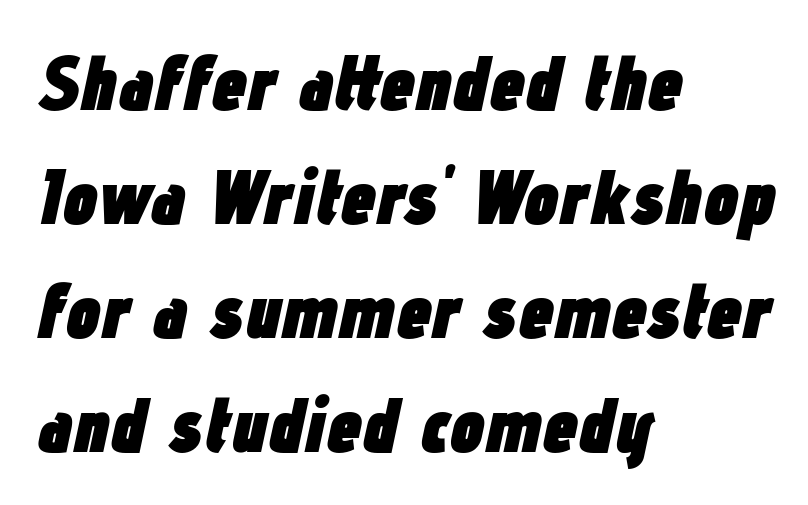
Q: Is the text bold? A: Yes.
Q: Is the text italic (slanted)? A: Yes, it leans right by about 12 degrees.
Q: Is the text underlined? A: No.
Q: How is the paragraph aligned? A: Left-aligned.
Q: Is the spacing between letters normal or unusually wide? A: Normal.
Q: Is the spacing between lines tight, normal or loose? A: Normal.
Q: Width (condensed, normal, or wide)? A: Condensed.
Q: Stroke contrast? A: Low.
Q: x-height? A: Medium.
Q: Monospaced? A: No.
